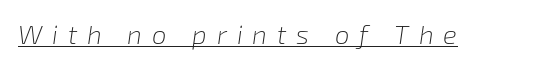
Inter-character spacing is expanded well beyond the font's built-in metrics. The typesetter has applied underlining to the passage shown. Ink coverage per letter is moderate at most. Slant detected: the letters are inclined.
